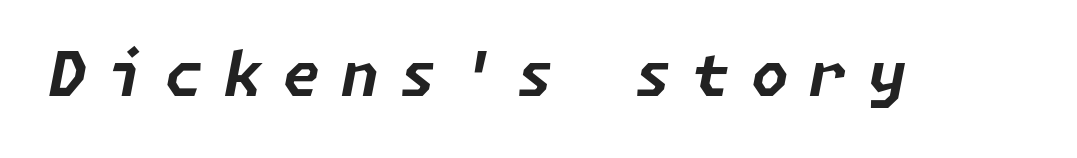
The image shows 61 px bold type, italic (leaning right); set unusually wide letter spacing (+0.34 em), not underlined; low stroke contrast and a medium x-height.
